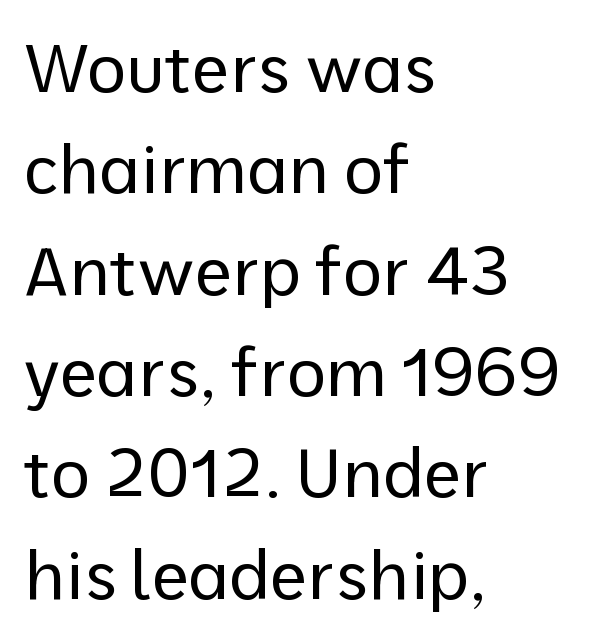
Q: Is the text bold? A: No.
Q: Is the text italic (slanted)? A: No, it is upright.
Q: Is the typeface a serif or a sans-serif typeface? A: Sans-serif.
Q: Is the text underlined? A: No.
Q: How is the paragraph aligned? A: Left-aligned.
Q: Is the spacing between letters normal or unusually wide? A: Normal.
Q: Is the spacing between lines tight, normal or loose? A: Normal.
Q: Width (condensed, normal, or wide)? A: Normal.
Q: Stroke contrast? A: Low.
Q: x-height? A: Medium.
Q: Monospaced? A: No.
